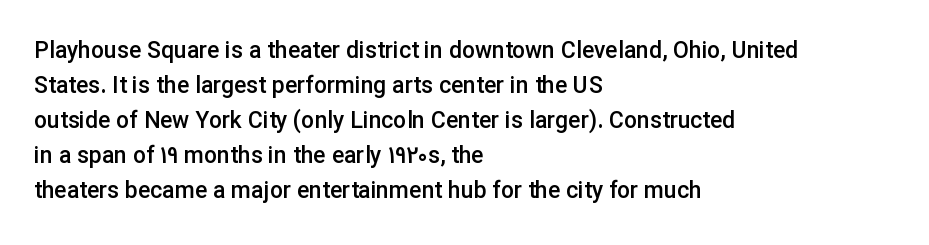
{"italic": "no", "bold": "semi", "underline": "no", "align": "left", "line_spacing": "normal", "line_spacing_ratio": 1.52, "letter_spacing": "normal", "letter_spacing_em": 0.0, "glyph_px": 23}
